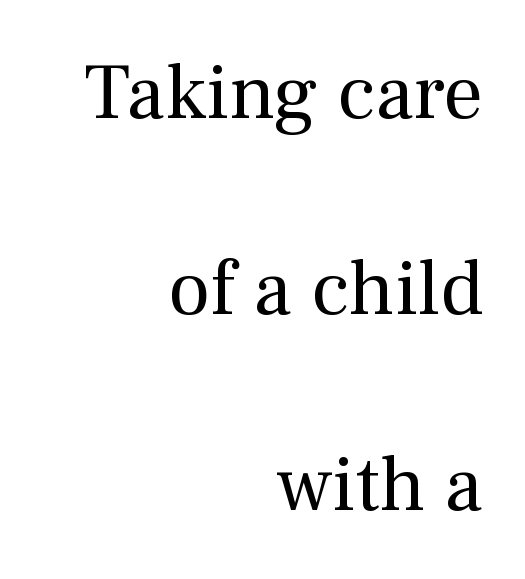
Quick note: underline off. Leftover space on each line is placed entirely before the opening word. Quick note: interline space is abundant. The face used here is rendered with its standard letterfit.
